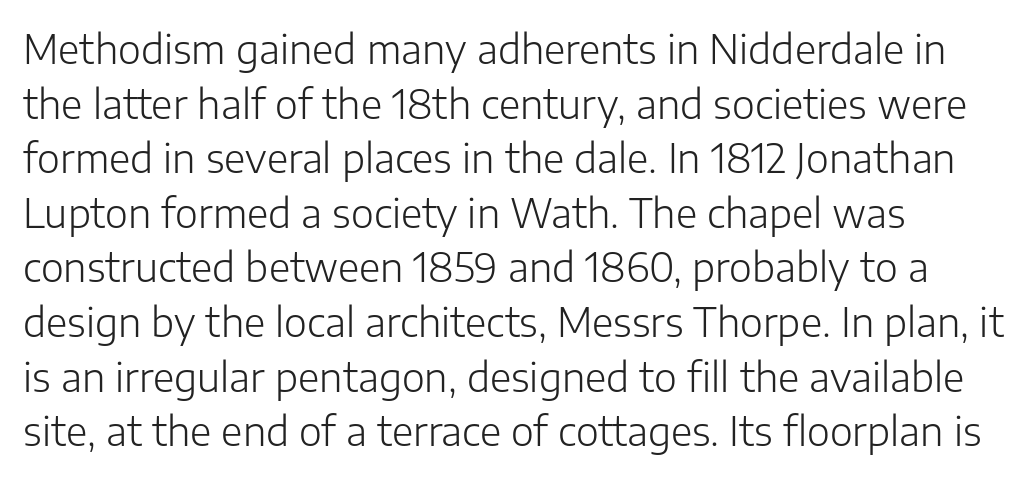
The line texture is even and compact thanks to regular tracking. Quick note: underline off. Does the type have serifs? No, each stem ends abruptly. Varying glyph widths throughout — classic text-font behaviour. The letters stand straight up with perfectly vertical stems.
